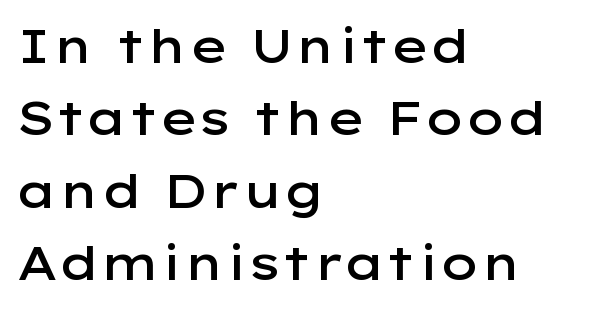
{"serif": "no", "italic": "no", "bold": "semi", "weight": "semibold", "width": "wide", "stroke_contrast": "low", "x_height": "medium", "monospaced": "no", "underline": "no", "align": "left", "line_spacing": "normal", "line_spacing_ratio": 1.54, "letter_spacing": "normal", "letter_spacing_em": 0.0, "glyph_px": 47}
